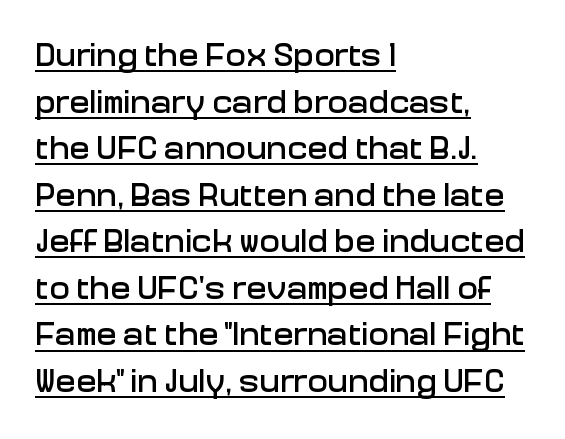
Style check: upright. Where is the straight margin? On the left. Leading matches the norm, producing a regular column. The letters advance in unequal steps, a hallmark of proportional type. Between one letter and the next there's only the usual sliver of space.
